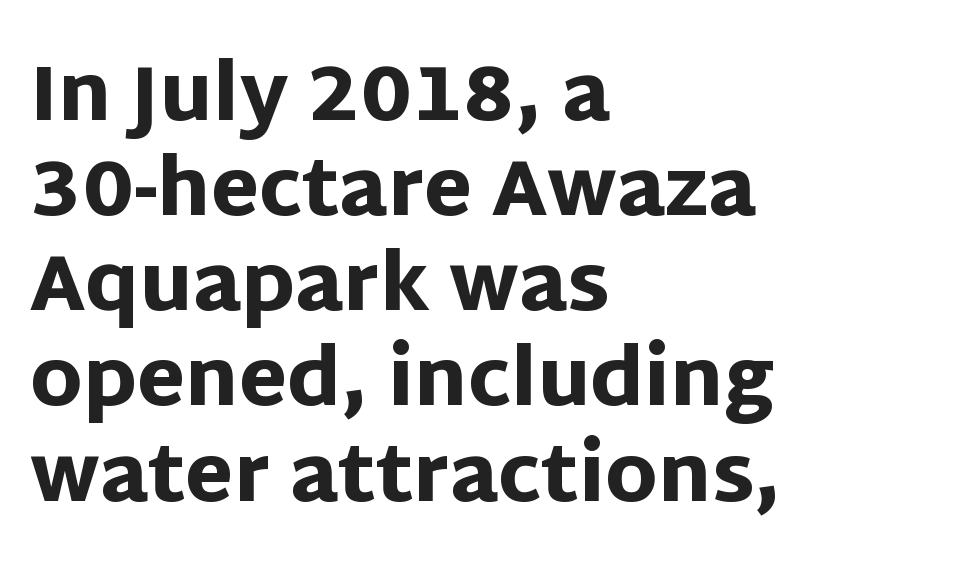
The strip under each line holds only bare page. Regarding serifs, this sample does without them. Proportional: the letters do not fall into vertical columns. The rendering keeps characters at their native spacing. Caption: multi-line text, flush left, ragged right.
